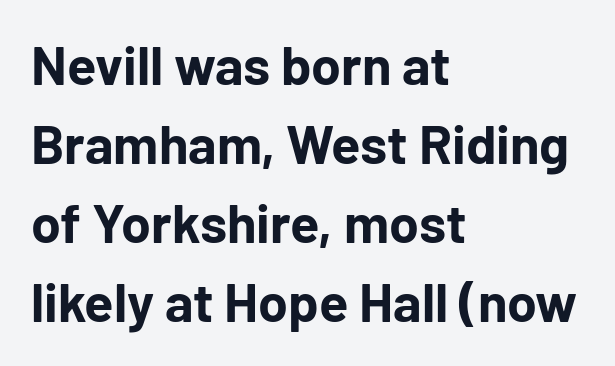
The image shows 54 px bold sans-serif type, upright; set left-aligned, normal line spacing (1.46x), normal letter spacing, not underlined; low stroke contrast and a medium x-height.
